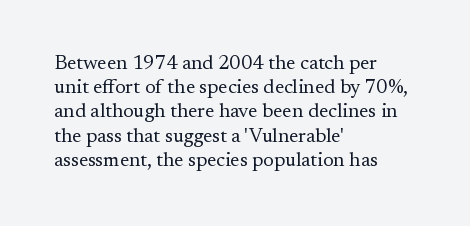
Q: Is the text bold? A: No.
Q: Is the text italic (slanted)? A: No, it is upright.
Q: Is the text underlined? A: No.
Q: How is the paragraph aligned? A: Left-aligned.
Q: Is the spacing between letters normal or unusually wide? A: Normal.
